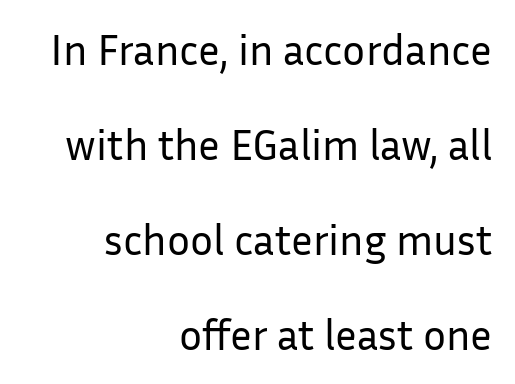
Does the type have serifs? No, each stem ends abruptly. This sample uses an upright cut, with every glyph sitting square on the baseline. Is the letter spacing exaggerated? No — it looks like the ordinary default. Which margin do the lines hug? The right one — the left edge is uneven.
